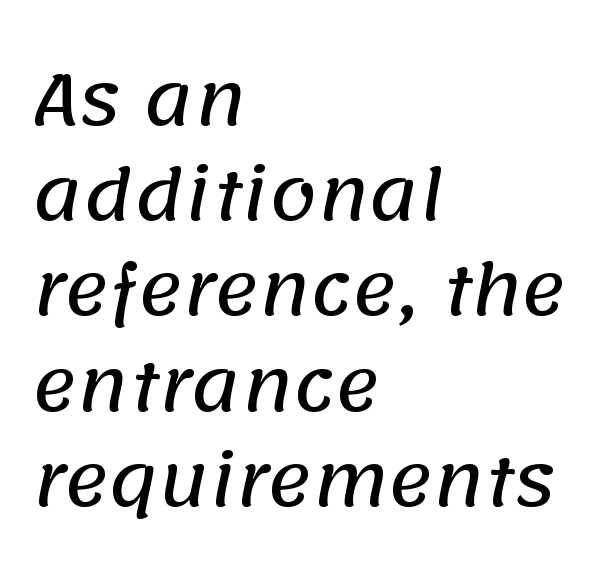
{"serif": "no", "width": "normal", "stroke_contrast": "low", "x_height": "large", "monospaced": "no", "underline": "no", "align": "left", "line_spacing": "normal", "line_spacing_ratio": 1.4, "letter_spacing": "normal", "letter_spacing_em": 0.0, "glyph_px": 68}
